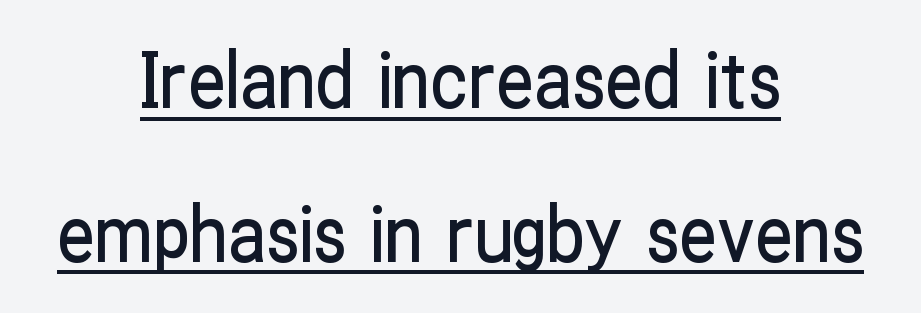
The image shows 76 px condensed sans-serif type, upright; set centered, loose line spacing (2.02x), normal letter spacing, underlined; low stroke contrast and a medium x-height.
